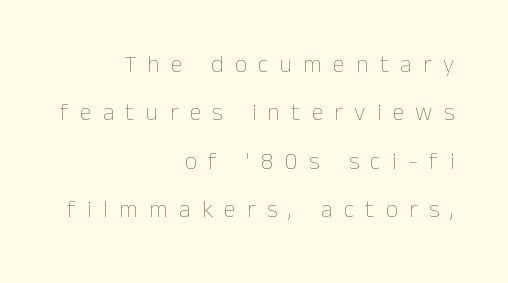
Posture: vertical. The gap between lines stays unmarked. Leftover space on each line is placed entirely before the opening word. Observe the wide spacing: letters keep a clear distance from each other. The cut favours lightness, reaching ordinary text weight at its darkest. Vertically, the passage feels expansive, rows floating well apart.
